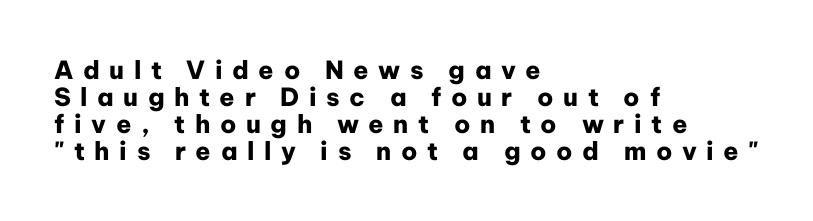
The image shows 25 px bold type, upright; set left-aligned, tight line spacing (1.08x), unusually wide letter spacing (+0.38 em), not underlined.
